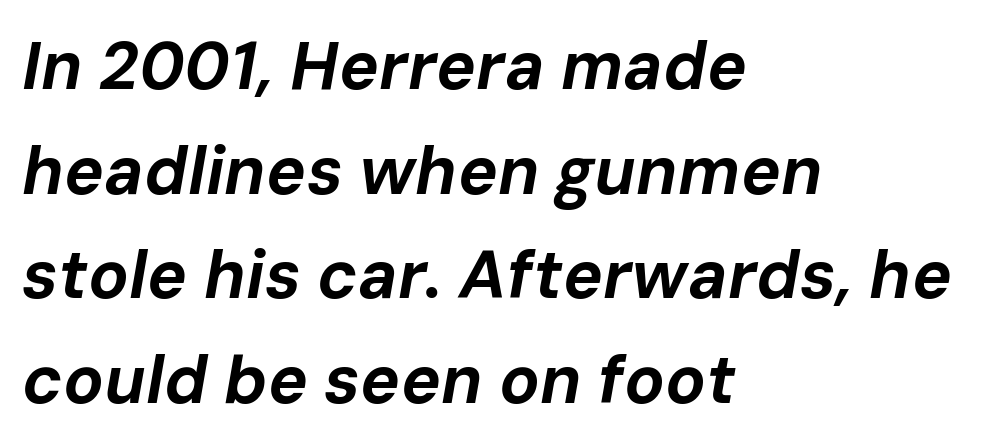
{"italic": "yes", "lean": "right", "slant_degrees": 10, "bold": "yes", "weight": "bold", "width": "normal", "stroke_contrast": "low", "x_height": "medium", "monospaced": "no", "underline": "no", "align": "left", "line_spacing": "normal", "line_spacing_ratio": 1.56, "letter_spacing": "normal", "letter_spacing_em": 0.0, "glyph_px": 67}
